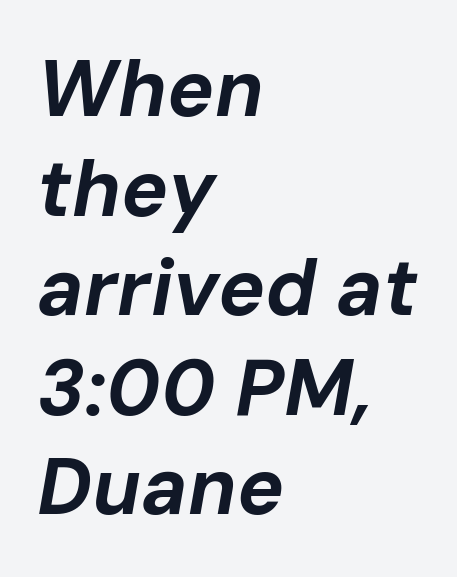
The image shows 79 px bold type, italic (leaning right); set left-aligned, normal line spacing (1.26x), normal letter spacing, not underlined; low stroke contrast and a medium x-height.
